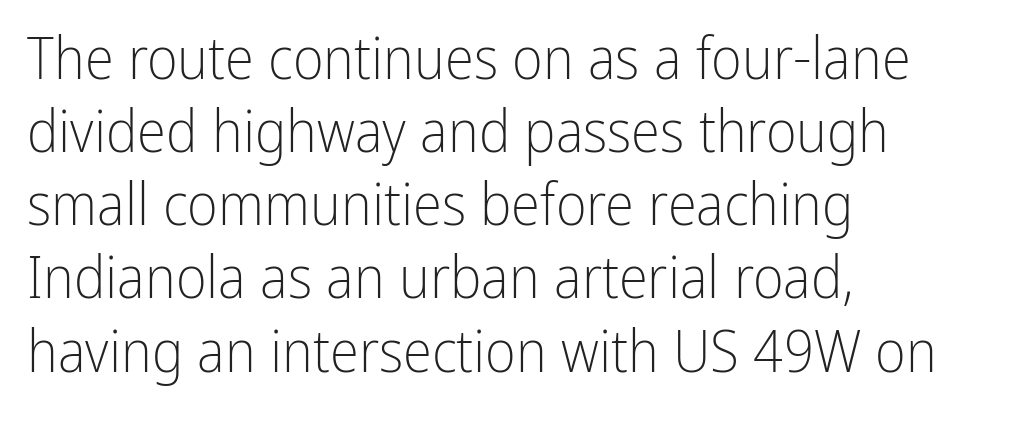
Q: Is the text bold? A: No.
Q: Is the text italic (slanted)? A: No, it is upright.
Q: Is the typeface a serif or a sans-serif typeface? A: Sans-serif.
Q: Is the text underlined? A: No.
Q: How is the paragraph aligned? A: Left-aligned.
Q: Is the spacing between letters normal or unusually wide? A: Normal.
Q: Width (condensed, normal, or wide)? A: Condensed.
Q: Stroke contrast? A: Low.
Q: x-height? A: Medium.
Q: Monospaced? A: No.
